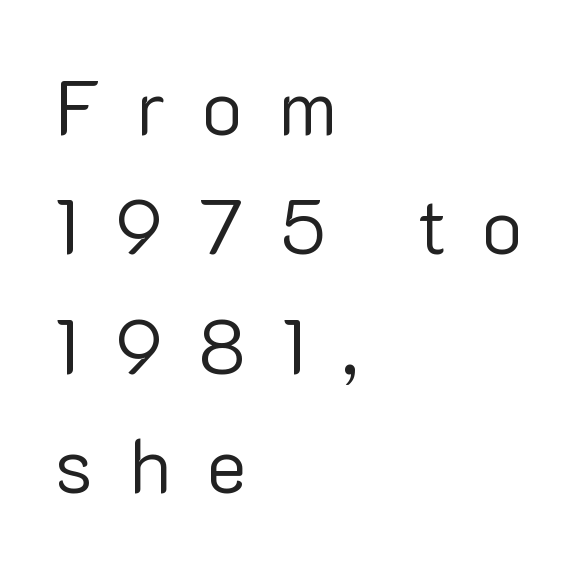
Q: Is the text bold? A: No.
Q: Is the text italic (slanted)? A: No, it is upright.
Q: Is the typeface a serif or a sans-serif typeface? A: Sans-serif.
Q: Is the text underlined? A: No.
Q: How is the paragraph aligned? A: Left-aligned.
Q: Is the spacing between letters normal or unusually wide? A: Unusually wide.
Q: Is the spacing between lines tight, normal or loose? A: Normal.
Q: Width (condensed, normal, or wide)? A: Normal.
Q: Stroke contrast? A: Low.
Q: x-height? A: Medium.
Q: Monospaced? A: No.
